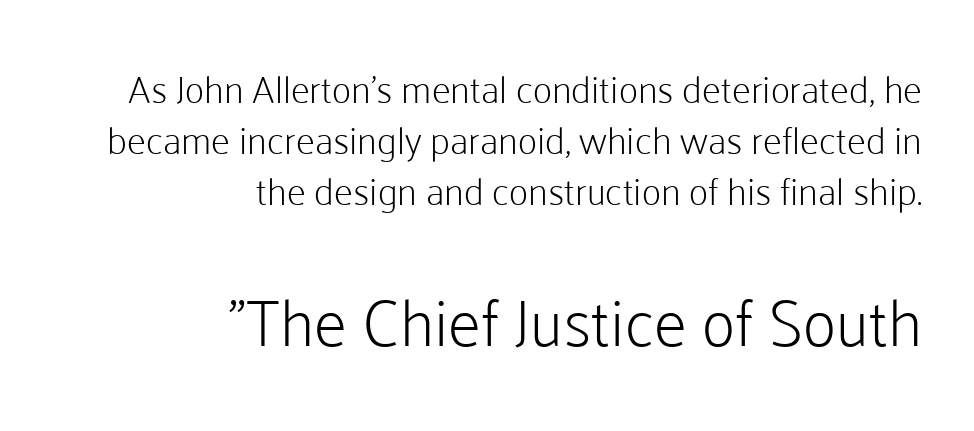
{"serif": "no", "italic": "no", "bold": "no", "weight": "light", "width": "normal", "stroke_contrast": "low", "x_height": "medium", "monospaced": "no", "underline": "no", "align": "right", "line_spacing": "normal", "line_spacing_ratio": 1.34, "letter_spacing": "normal", "letter_spacing_em": 0.0, "larger_block": "second", "size_ratio": 1.74, "glyph_px": 66}
